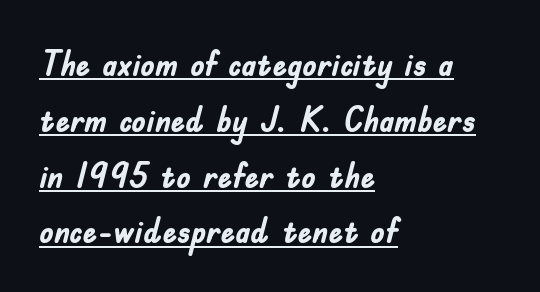
Q: Is the text bold? A: Yes.
Q: Is the text italic (slanted)? A: Yes.
Q: Is the typeface a serif or a sans-serif typeface? A: Sans-serif.
Q: Is the text underlined? A: Yes.
Q: How is the paragraph aligned? A: Left-aligned.
Q: Is the spacing between letters normal or unusually wide? A: Normal.
Q: Is the spacing between lines tight, normal or loose? A: Normal.
Q: Width (condensed, normal, or wide)? A: Condensed.
Q: Stroke contrast? A: Low.
Q: x-height? A: Small.
Q: Monospaced? A: No.
